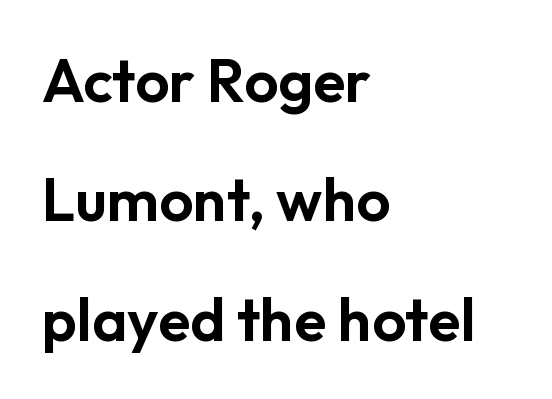
The image shows 60 px sans-serif type, upright; set left-aligned, loose line spacing (1.99x), normal letter spacing, not underlined; low stroke contrast and a medium x-height.
